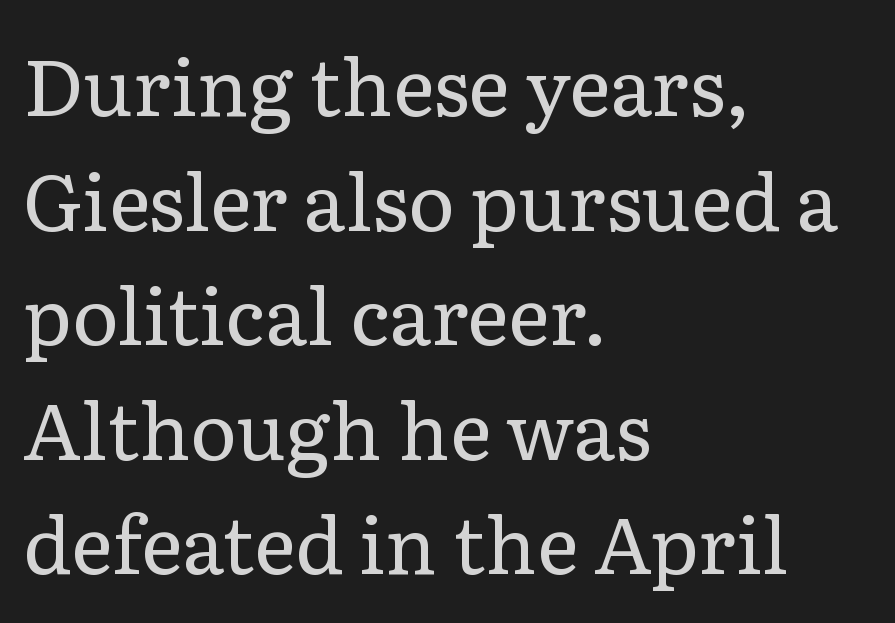
The image shows 79 px regular-weight serif type, upright; set left-aligned, normal line spacing (1.45x), normal letter spacing, not underlined; low stroke contrast and a medium x-height.
